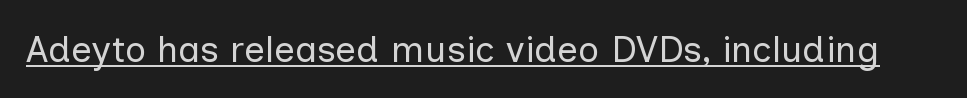
The typography opts for an upright posture over an oblique one. Words appear dense and cohesive because spacing is normal. The passage shown is underscored from start to finish. This is sans-serif lettering, the kind often seen on screens and signage. The rendering uses natural spacing where letterforms have individual widths. Stroke thickness stays within the range of a standard reading face or lighter.
